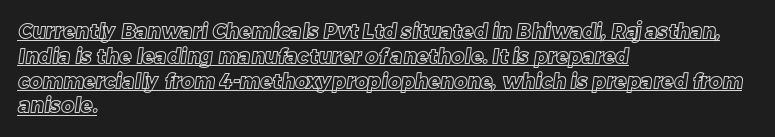
{"underline": "yes", "align": "left", "line_spacing_ratio": 1.24, "letter_spacing": "normal", "letter_spacing_em": 0.0, "glyph_px": 20}
